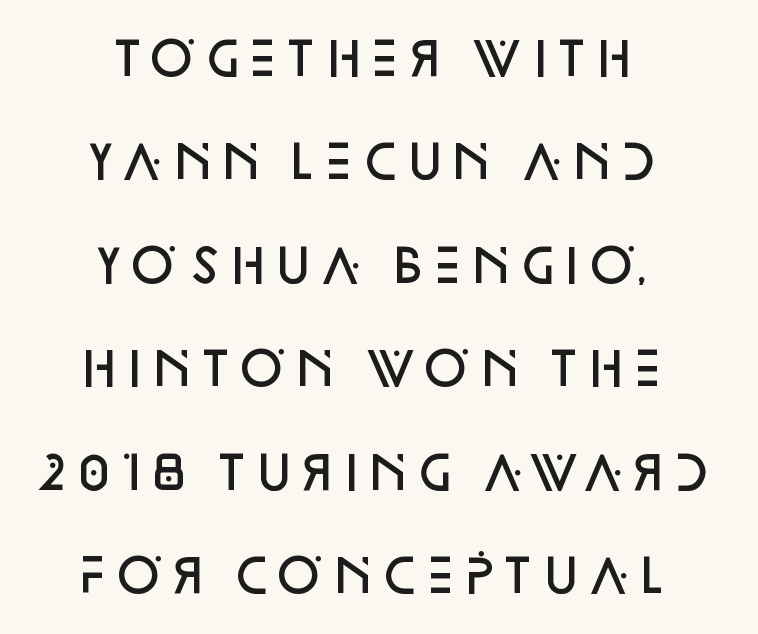
Set as a demibold, roughly 600 on the weight scale. Bare-footed words on every line. The rendering uses natural spacing where letterforms have individual widths. A typesetter would label this face a sans.
